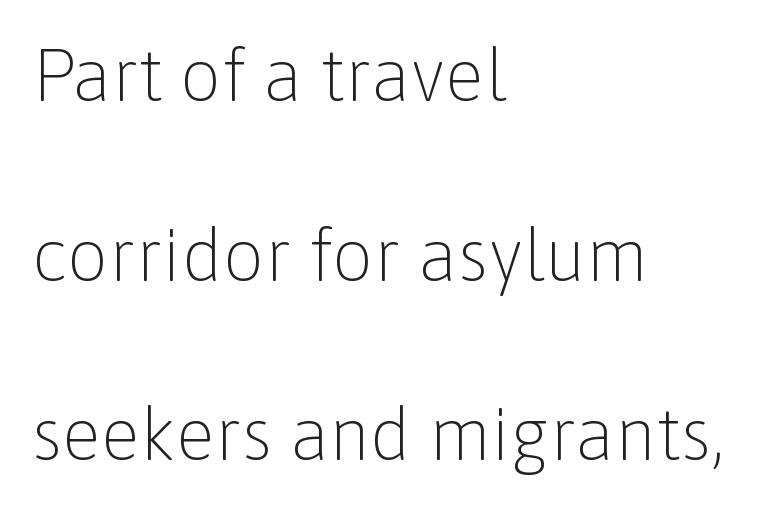
{"serif": "no", "italic": "no", "bold": "no", "weight": "light", "width": "normal", "stroke_contrast": "low", "x_height": "medium", "monospaced": "no", "underline": "no", "align": "left", "line_spacing": "loose", "line_spacing_ratio": 2.46, "letter_spacing": "normal", "letter_spacing_em": 0.0, "glyph_px": 73}
